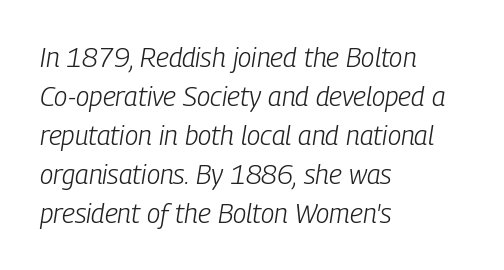
Q: Is the text bold? A: No.
Q: Is the text italic (slanted)? A: Yes, it leans right by about 9 degrees.
Q: Is the text underlined? A: No.
Q: How is the paragraph aligned? A: Left-aligned.
Q: Is the spacing between letters normal or unusually wide? A: Normal.
Q: Is the spacing between lines tight, normal or loose? A: Normal.
